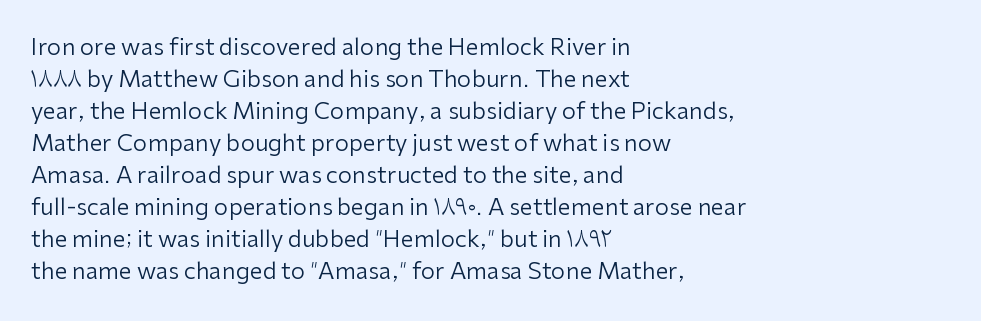
Caption: standard tracking, unaltered. Does the leading feel generous? No, just average. The lines are quadded left. Check the space under the baseline: it is left empty.
